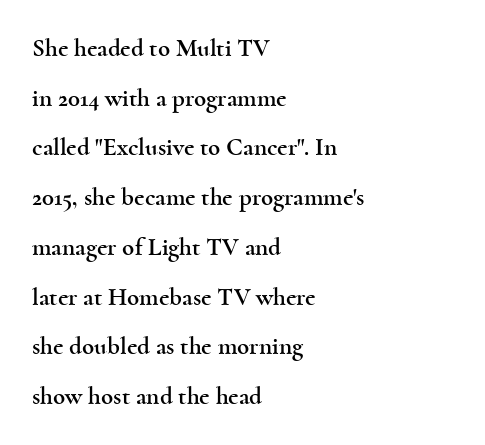
The image shows 25 px text type, upright; set left-aligned, loose line spacing (1.99x), normal letter spacing, not underlined.
